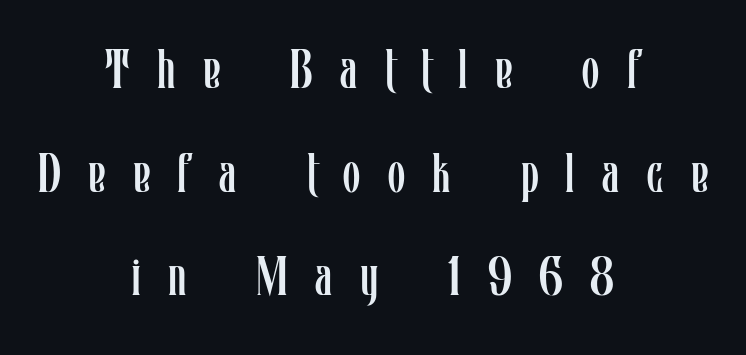
Letter spacing: wide. No extra ink here — the face is not bold. Note the varied advance widths — an 'i' is clearly narrower than an 'm'. A roman cut, with each character standing at attention.
